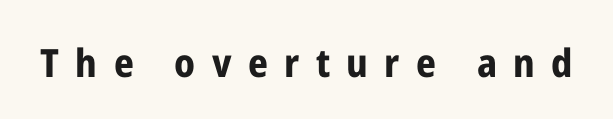
Q: Is the text bold? A: Yes.
Q: Is the text italic (slanted)? A: No, it is upright.
Q: Is the typeface a serif or a sans-serif typeface? A: Sans-serif.
Q: Is the text underlined? A: No.
Q: Is the spacing between letters normal or unusually wide? A: Unusually wide.
Q: Width (condensed, normal, or wide)? A: Condensed.
Q: Stroke contrast? A: Low.
Q: x-height? A: Medium.
Q: Monospaced? A: No.
